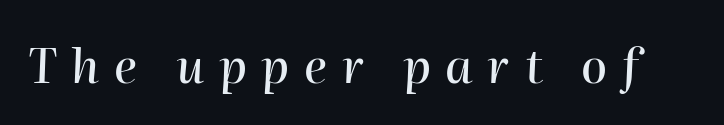
Q: Is the text italic (slanted)? A: Yes, it leans right by about 2 degrees.
Q: Is the text underlined? A: No.
Q: Is the spacing between letters normal or unusually wide? A: Unusually wide.
Q: Width (condensed, normal, or wide)? A: Normal.
Q: Stroke contrast? A: High.
Q: x-height? A: Medium.
Q: Monospaced? A: No.
